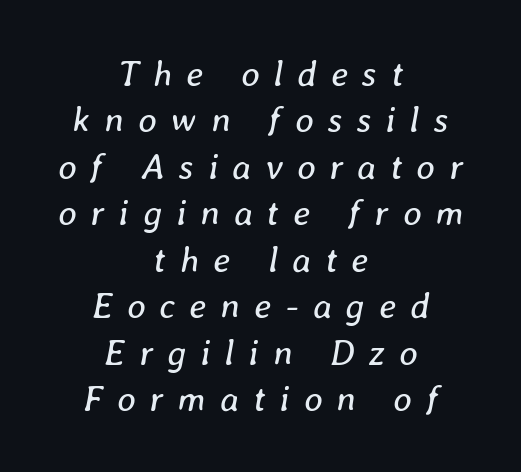
Q: Is the text bold? A: No.
Q: Is the text italic (slanted)? A: Yes, it leans right by about 8 degrees.
Q: Is the text underlined? A: No.
Q: How is the paragraph aligned? A: Centered.
Q: Is the spacing between letters normal or unusually wide? A: Unusually wide.
Q: Is the spacing between lines tight, normal or loose? A: Normal.
Q: Width (condensed, normal, or wide)? A: Normal.
Q: Stroke contrast? A: Low.
Q: x-height? A: Medium.
Q: Monospaced? A: No.
